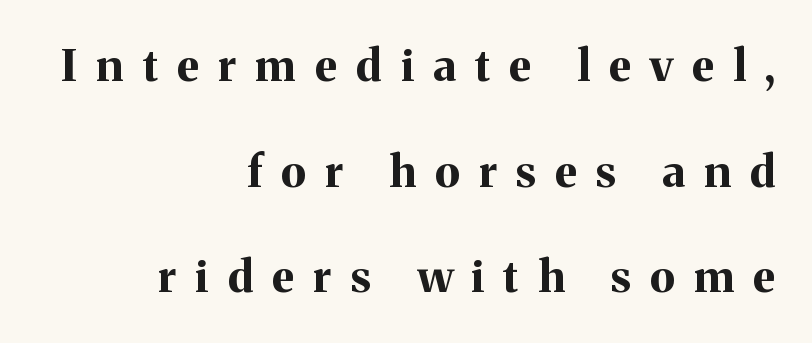
Line spacing here is loose. The typesetting leans heavy: a genuine bold. The passage shown is typed in a proportional face where columns would drift. Line endings align vertically; line beginnings do not. The letters carry serifs — small finishing strokes at the ends of their stems. Tall strokes in this sample are plumb rather than angled.
